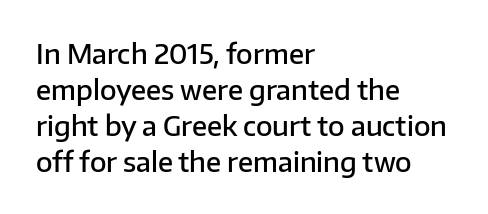
The image shows 27 px text type, upright; set left-aligned, normal line spacing (1.33x), normal letter spacing, not underlined.
